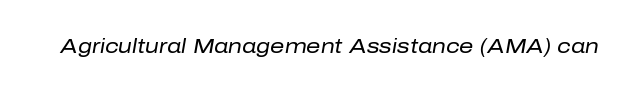
The image shows 20 px text type, italic (leaning right); set normal letter spacing, not underlined.
